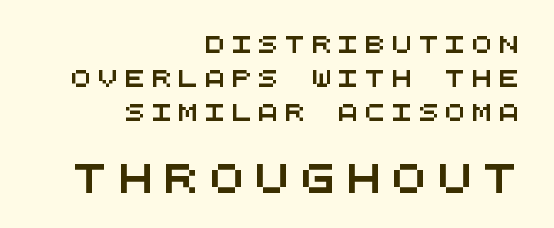
Q: Is the typeface a serif or a sans-serif typeface? A: Sans-serif.
Q: Is the text underlined? A: No.
Q: How is the paragraph aligned? A: Right-aligned.
Q: Is the spacing between letters normal or unusually wide? A: Unusually wide.
Q: Is the spacing between lines tight, normal or loose? A: Loose.
Q: Which block of text is set in a larger size, the first (top) or the second (bottom)? A: The second (bottom) one.
Q: Width (condensed, normal, or wide)? A: Wide.
Q: Stroke contrast? A: Medium.
Q: x-height? A: Large.
Q: Monospaced? A: Yes.
